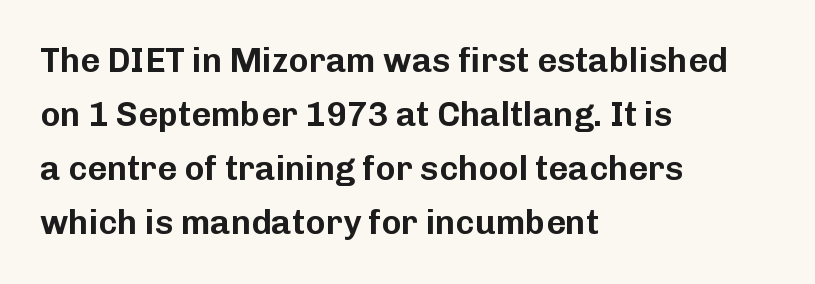
Q: Is the text italic (slanted)? A: No, it is upright.
Q: Is the typeface a serif or a sans-serif typeface? A: Sans-serif.
Q: Is the text underlined? A: No.
Q: How is the paragraph aligned? A: Left-aligned.
Q: Is the spacing between letters normal or unusually wide? A: Normal.
Q: Is the spacing between lines tight, normal or loose? A: Normal.
Q: Width (condensed, normal, or wide)? A: Normal.
Q: Stroke contrast? A: Low.
Q: x-height? A: Medium.
Q: Monospaced? A: No.
